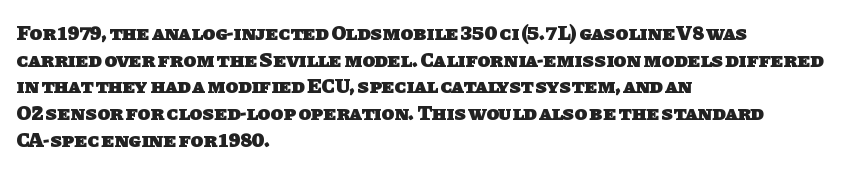
{"bold": "yes", "underline": "no", "align": "left", "line_spacing": "normal", "line_spacing_ratio": 1.27, "letter_spacing": "normal", "letter_spacing_em": 0.0, "glyph_px": 21}
